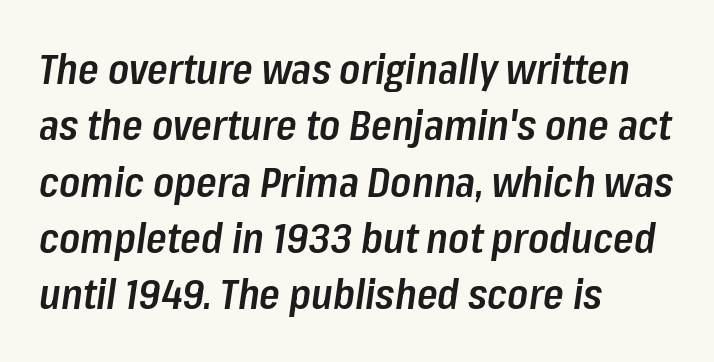
{"italic": "yes", "lean": "right", "slant_degrees": 8, "bold": "semi", "weight": "semibold", "width": "condensed", "stroke_contrast": "low", "x_height": "medium", "monospaced": "no", "underline": "no", "align": "left", "line_spacing": "normal", "line_spacing_ratio": 1.34, "letter_spacing": "normal", "letter_spacing_em": 0.0, "glyph_px": 42}
